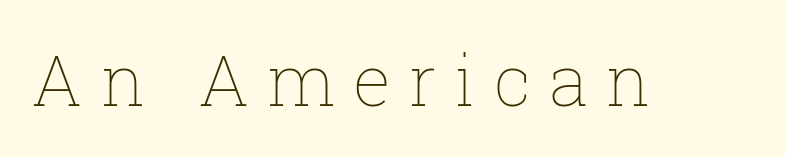
Q: Is the text bold? A: No.
Q: Is the text italic (slanted)? A: No, it is upright.
Q: Is the text underlined? A: No.
Q: Is the spacing between letters normal or unusually wide? A: Unusually wide.
Q: Width (condensed, normal, or wide)? A: Normal.
Q: Stroke contrast? A: Low.
Q: x-height? A: Medium.
Q: Monospaced? A: No.
